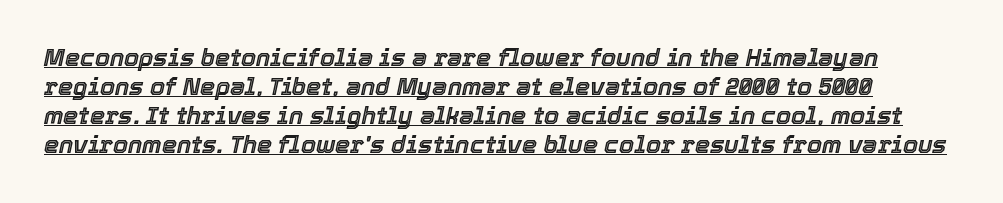
{"italic": "yes", "lean": "right", "slant_degrees": 12, "underline": "yes", "line_spacing_ratio": 1.21, "letter_spacing": "normal", "letter_spacing_em": 0.0, "glyph_px": 24}
